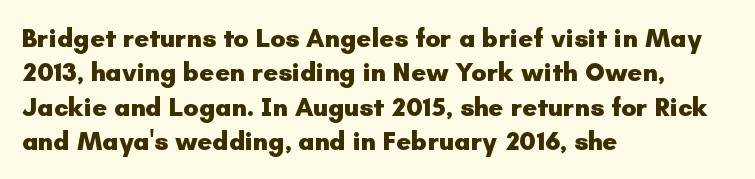
Q: Is the text bold? A: Yes.
Q: Is the text italic (slanted)? A: No, it is upright.
Q: Is the text underlined? A: No.
Q: How is the paragraph aligned? A: Left-aligned.
Q: Is the spacing between letters normal or unusually wide? A: Normal.
Q: Is the spacing between lines tight, normal or loose? A: Normal.
